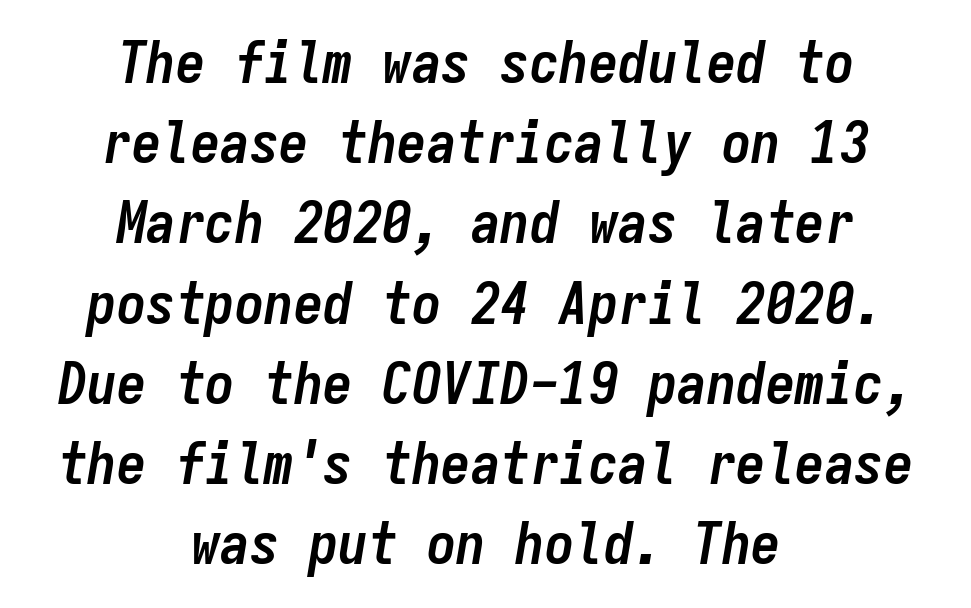
{"italic": "yes", "lean": "right", "slant_degrees": 9, "bold": "yes", "weight": "semibold", "width": "condensed", "stroke_contrast": "low", "x_height": "medium", "monospaced": "yes", "underline": "no", "align": "center", "line_spacing": "normal", "line_spacing_ratio": 1.36, "letter_spacing": "normal", "letter_spacing_em": 0.0, "glyph_px": 59}
